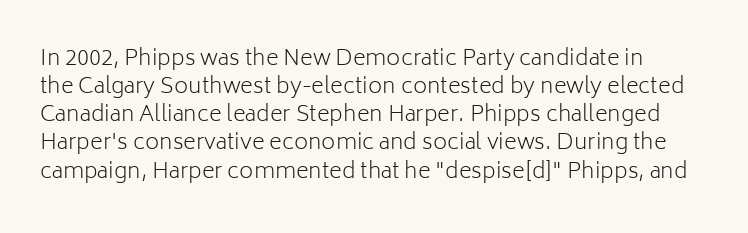
{"italic": "no", "bold": "no", "underline": "no", "line_spacing": "normal", "line_spacing_ratio": 1.28, "letter_spacing": "normal", "letter_spacing_em": 0.0, "glyph_px": 22}
